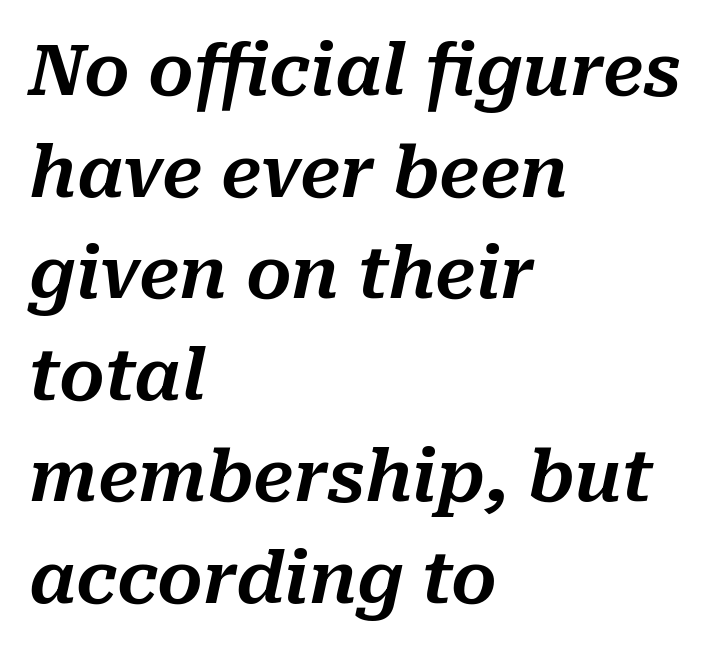
A classic flush-left, rag-right setting is used for this passage. Unmarked baselines from the first word to the last. Successive baselines arrive at the customary interval. These lines are rendered in a variable-pitch font.
